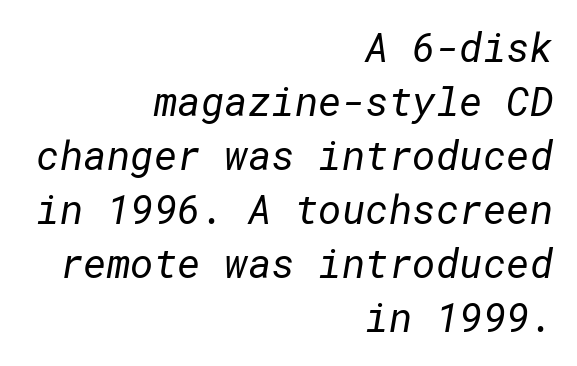
The image shows 40 px regular-weight sans-serif type; set right-aligned, normal line spacing (1.35x), normal letter spacing, not underlined; low stroke contrast and a medium x-height.
